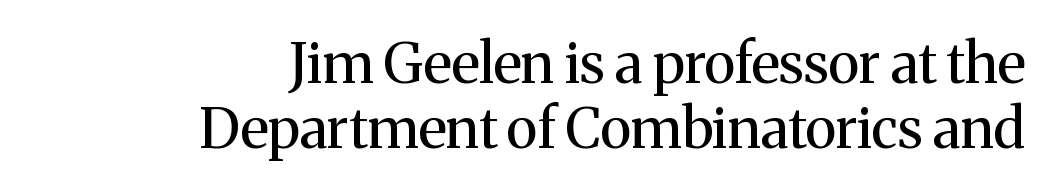
The image shows 56 px regular-weight serif type, upright; set right-aligned, line spacing 1.16x, normal letter spacing, not underlined; medium stroke contrast and a medium x-height.
